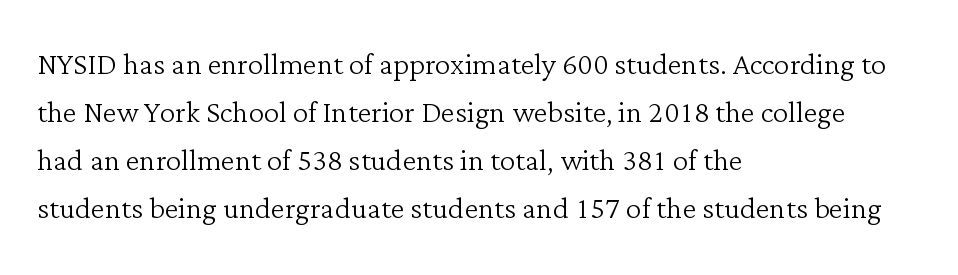
The paragraph has a hard left edge and a soft right edge. This sample uses a serif face. Each letter keeps its own natural width here, so spacing adapts to shape. Underline: absent.
